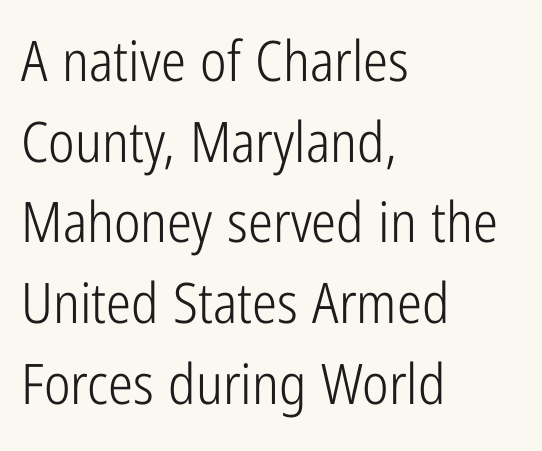
These glyphs show unthickened strokes, regular width or finer. Each letter keeps its own natural width here, so spacing adapts to shape. Nobody drew a line under any word here. The designer went with a sans here, leaving each stem footless.
